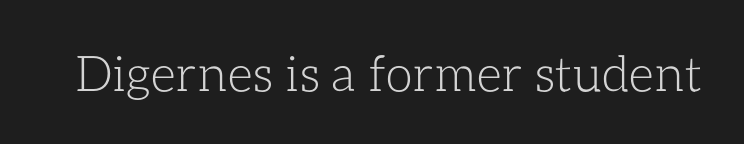
The image shows 49 px light type, upright; set normal letter spacing, not underlined; low stroke contrast and a medium x-height.
